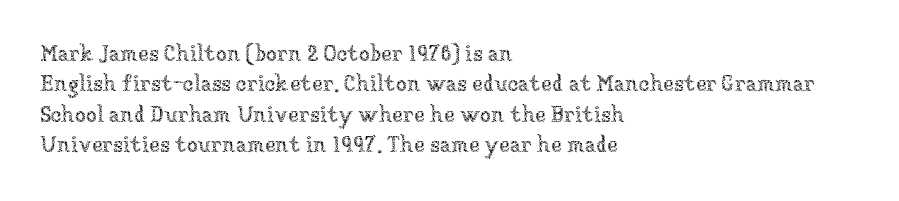
A quiet, ordinary-to-light weight characterises the typeface. The text block is weighted toward the left margin, trailing off unevenly rightward. This rendering leaves character spacing at its baseline value. Characters remain perfectly vertical along every line. The strip under each line holds only bare page.
